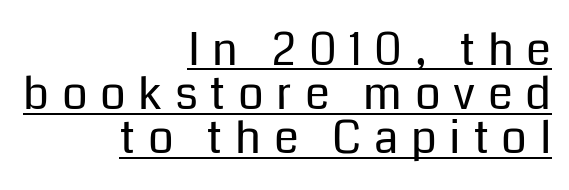
The image shows 45 px regular-weight sans-serif type, upright; set right-aligned, tight line spacing (0.98x), unusually wide letter spacing (+0.28 em), underlined; low stroke contrast and a medium x-height.
